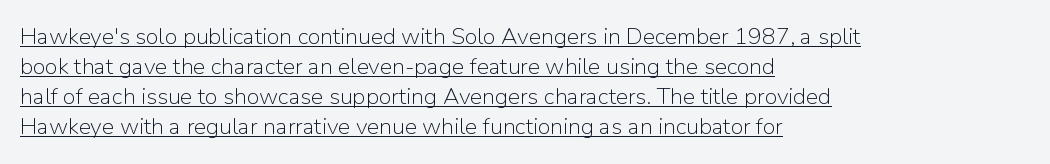
{"italic": "no", "bold": "no", "underline": "yes", "align": "left", "line_spacing": "normal", "line_spacing_ratio": 1.31, "letter_spacing": "normal", "letter_spacing_em": 0.0, "glyph_px": 23}
